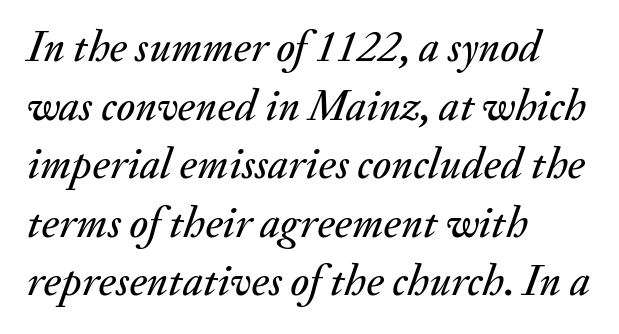
Q: Is the text italic (slanted)? A: Yes, it leans right by about 20 degrees.
Q: Is the text underlined? A: No.
Q: How is the paragraph aligned? A: Left-aligned.
Q: Is the spacing between letters normal or unusually wide? A: Normal.
Q: Is the spacing between lines tight, normal or loose? A: Normal.
Q: Width (condensed, normal, or wide)? A: Normal.
Q: Stroke contrast? A: Medium.
Q: x-height? A: Small.
Q: Monospaced? A: No.
